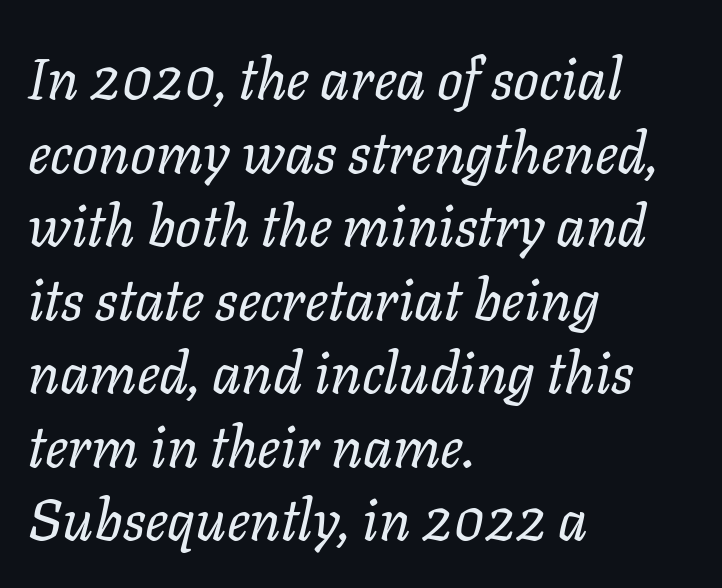
{"italic": "yes", "lean": "right", "slant_degrees": 11, "bold": "no", "weight": "regular", "width": "normal", "stroke_contrast": "low", "x_height": "medium", "monospaced": "no", "underline": "no", "align": "left", "line_spacing": "normal", "line_spacing_ratio": 1.29, "letter_spacing": "normal", "letter_spacing_em": 0.0, "glyph_px": 57}
